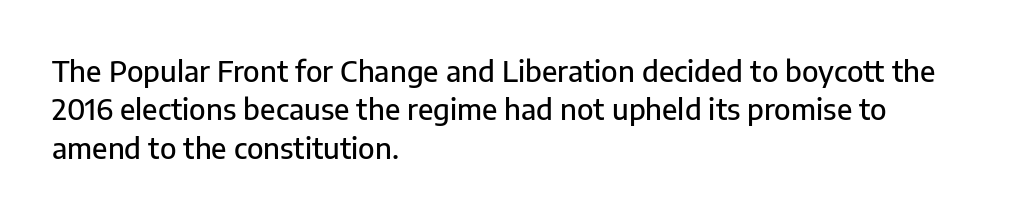
Q: Is the text italic (slanted)? A: No, it is upright.
Q: Is the typeface a serif or a sans-serif typeface? A: Sans-serif.
Q: Is the text underlined? A: No.
Q: How is the paragraph aligned? A: Left-aligned.
Q: Is the spacing between letters normal or unusually wide? A: Normal.
Q: Is the spacing between lines tight, normal or loose? A: Normal.
Q: Width (condensed, normal, or wide)? A: Normal.
Q: Stroke contrast? A: Low.
Q: x-height? A: Medium.
Q: Monospaced? A: No.
